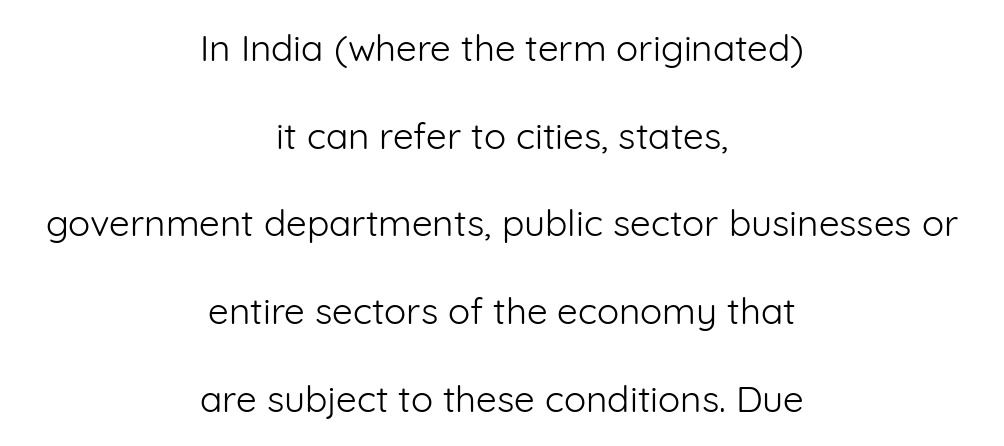
Descender tails drop into unmarked territory. Does the type have serifs? No, each stem ends abruptly. No extra tracking has been applied to these lines. Is there any slant? The stems are plumb. Horizontally, the lines are justified to the midpoint only. The weight tops out at a normal text grade.
